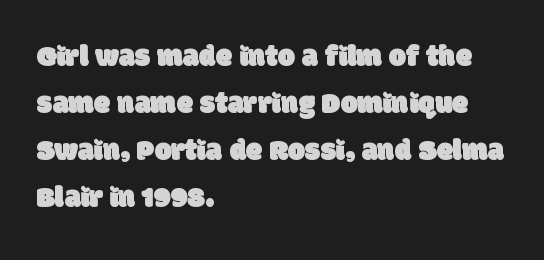
This block has exactly the height ordinary leading produces. The compositor pushed each line to the left boundary. Check where the strokes stop: nothing finishes them off — pure sans. What stands out about the letter spacing? Nothing — it is the standard amount. Do the characters align in a grid? No, the font is proportional. Descenders are the only things crossing below the line.
